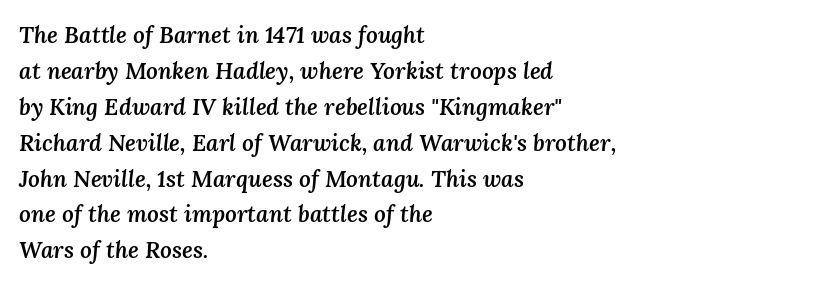
Q: Is the text bold? A: Semi-bold.
Q: Is the text italic (slanted)? A: Yes, it leans right by about 3 degrees.
Q: Is the text underlined? A: No.
Q: How is the paragraph aligned? A: Left-aligned.
Q: Is the spacing between letters normal or unusually wide? A: Normal.
Q: Is the spacing between lines tight, normal or loose? A: Normal.
